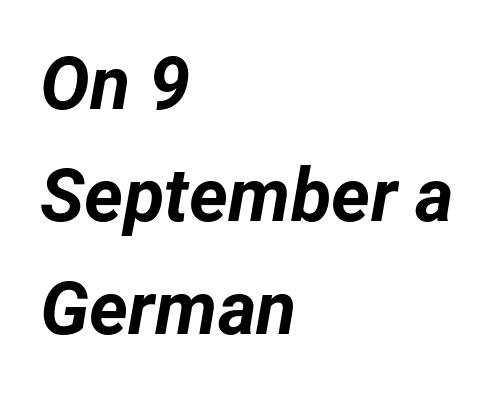
The image shows 74 px bold type, italic (leaning right); set left-aligned, normal line spacing (1.52x), normal letter spacing, not underlined; low stroke contrast and a medium x-height.
